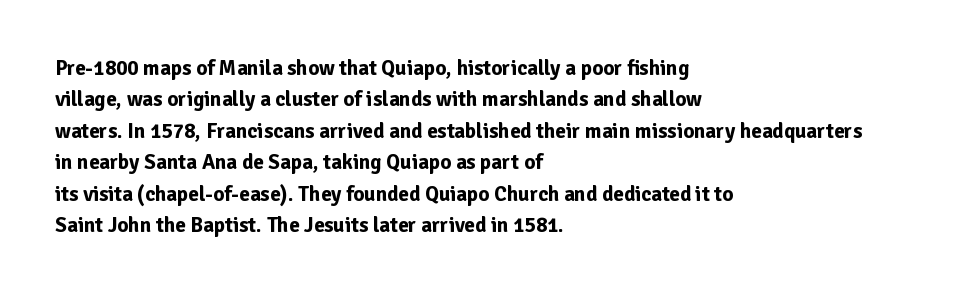
Q: Is the text bold? A: Yes.
Q: Is the text italic (slanted)? A: No, it is upright.
Q: Is the text underlined? A: No.
Q: How is the paragraph aligned? A: Left-aligned.
Q: Is the spacing between letters normal or unusually wide? A: Normal.
Q: Is the spacing between lines tight, normal or loose? A: Normal.
